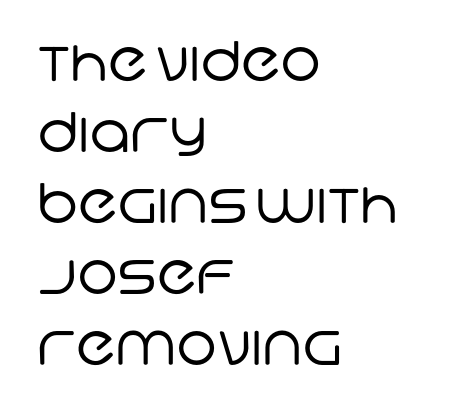
Q: Is the text bold? A: No.
Q: Is the typeface a serif or a sans-serif typeface? A: Sans-serif.
Q: Is the text underlined? A: No.
Q: How is the paragraph aligned? A: Left-aligned.
Q: Is the spacing between letters normal or unusually wide? A: Normal.
Q: Is the spacing between lines tight, normal or loose? A: Normal.
Q: Width (condensed, normal, or wide)? A: Normal.
Q: Stroke contrast? A: Low.
Q: x-height? A: Large.
Q: Monospaced? A: No.
